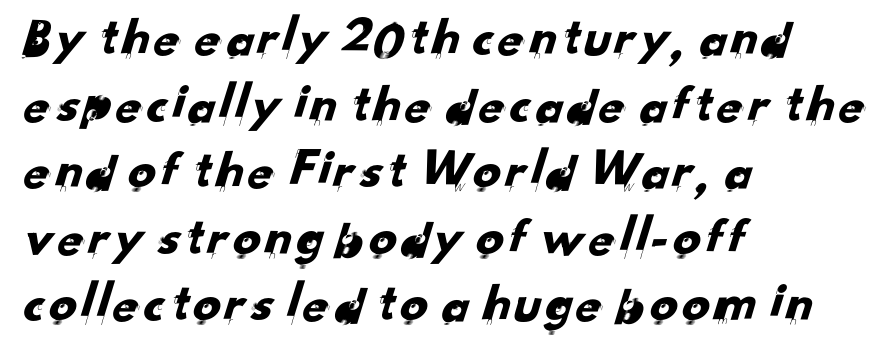
This sample has the flowing, uneven cadence of proportional lettering. The words here are not underlined. In terms of letterform style, serifs are entirely absent. These lines stack with their left ends in a neat column.
